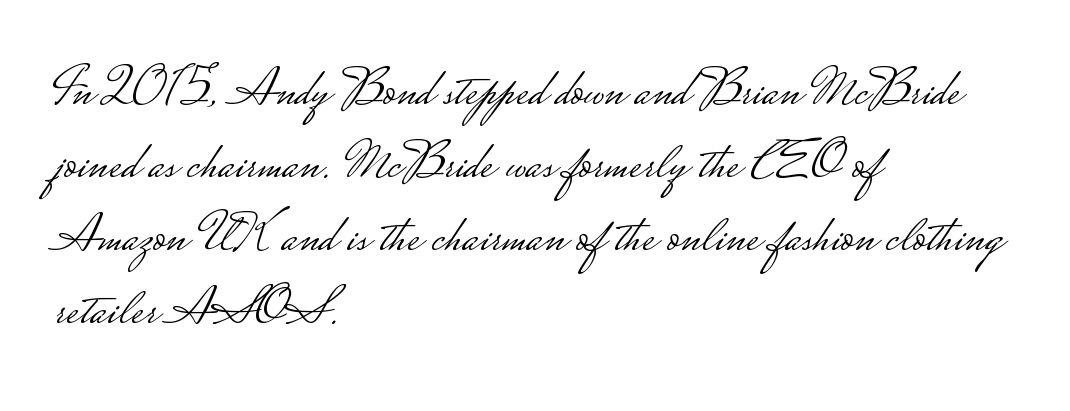
Q: Is the text bold? A: No.
Q: Is the text italic (slanted)? A: Yes.
Q: Is the typeface a serif or a sans-serif typeface? A: Sans-serif.
Q: Is the text underlined? A: No.
Q: How is the paragraph aligned? A: Left-aligned.
Q: Is the spacing between letters normal or unusually wide? A: Normal.
Q: Is the spacing between lines tight, normal or loose? A: Normal.
Q: Width (condensed, normal, or wide)? A: Wide.
Q: Stroke contrast? A: Low.
Q: Monospaced? A: No.
